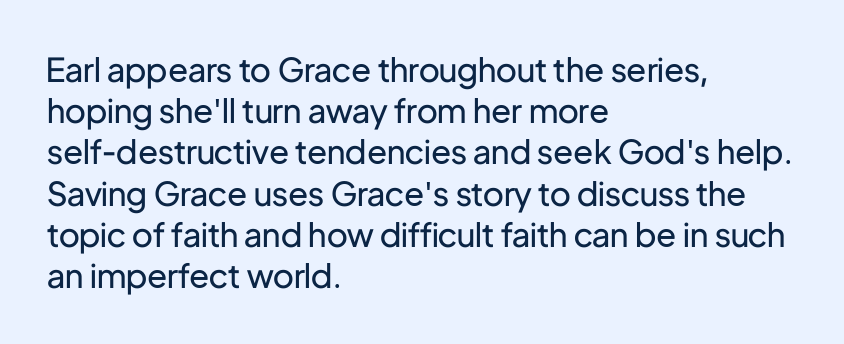
Q: Is the text bold? A: No.
Q: Is the text italic (slanted)? A: No, it is upright.
Q: Is the typeface a serif or a sans-serif typeface? A: Sans-serif.
Q: Is the text underlined? A: No.
Q: How is the paragraph aligned? A: Left-aligned.
Q: Is the spacing between letters normal or unusually wide? A: Normal.
Q: Is the spacing between lines tight, normal or loose? A: Normal.
Q: Width (condensed, normal, or wide)? A: Normal.
Q: Stroke contrast? A: Low.
Q: x-height? A: Medium.
Q: Monospaced? A: No.
